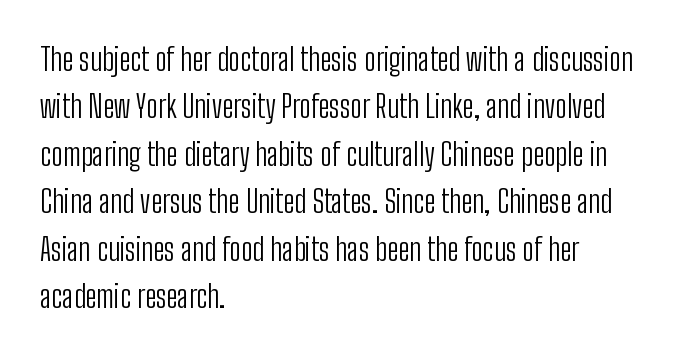
Q: Is the text bold? A: No.
Q: Is the text italic (slanted)? A: No, it is upright.
Q: Is the typeface a serif or a sans-serif typeface? A: Sans-serif.
Q: Is the text underlined? A: No.
Q: How is the paragraph aligned? A: Left-aligned.
Q: Is the spacing between letters normal or unusually wide? A: Normal.
Q: Is the spacing between lines tight, normal or loose? A: Normal.
Q: Width (condensed, normal, or wide)? A: Condensed.
Q: Stroke contrast? A: Low.
Q: x-height? A: Medium.
Q: Monospaced? A: No.
